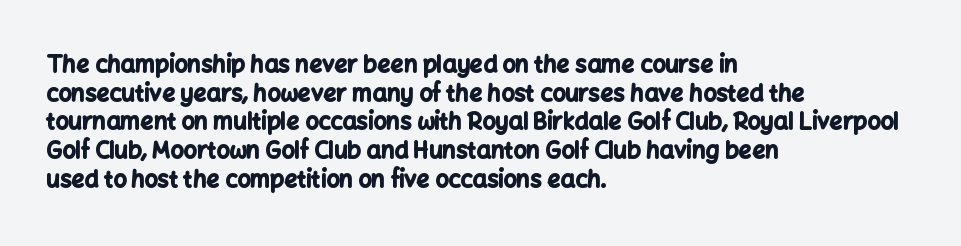
The image shows 23 px bold type, upright; set left-aligned, normal line spacing (1.25x), normal letter spacing, not underlined.
